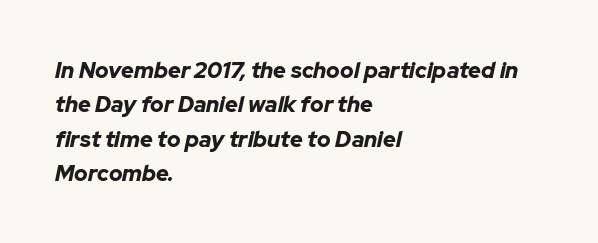
Q: Is the text bold? A: Yes.
Q: Is the text italic (slanted)? A: Yes, it leans right by about 12 degrees.
Q: Is the text underlined? A: No.
Q: How is the paragraph aligned? A: Left-aligned.
Q: Is the spacing between letters normal or unusually wide? A: Normal.
Q: Is the spacing between lines tight, normal or loose? A: Normal.
